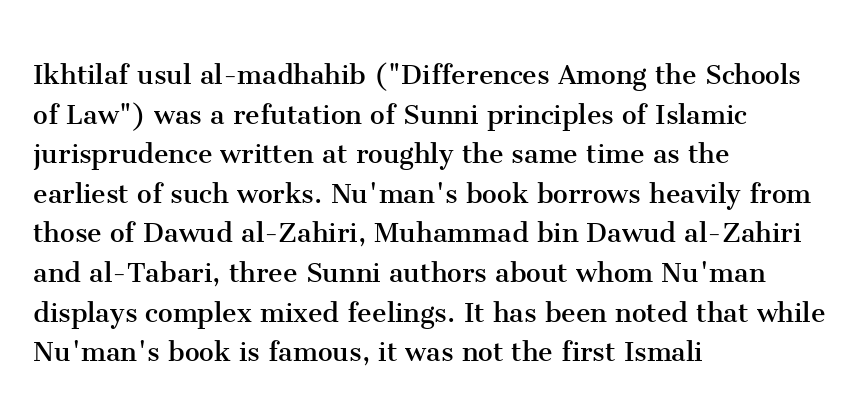
Q: Is the text bold? A: No.
Q: Is the text italic (slanted)? A: No, it is upright.
Q: Is the typeface a serif or a sans-serif typeface? A: Serif.
Q: Is the text underlined? A: No.
Q: How is the paragraph aligned? A: Left-aligned.
Q: Is the spacing between letters normal or unusually wide? A: Normal.
Q: Width (condensed, normal, or wide)? A: Normal.
Q: Stroke contrast? A: Medium.
Q: x-height? A: Medium.
Q: Monospaced? A: No.
